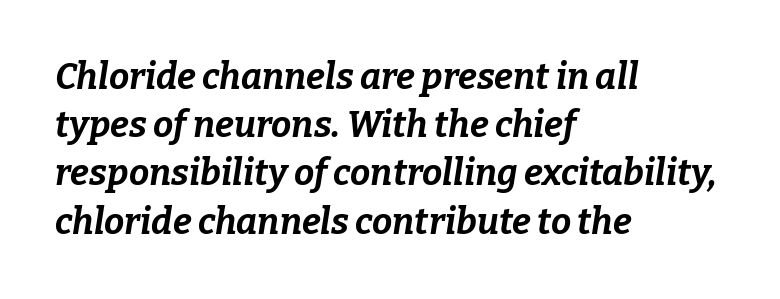
Q: Is the text bold? A: Yes.
Q: Is the text italic (slanted)? A: Yes, it leans right by about 9 degrees.
Q: Is the text underlined? A: No.
Q: How is the paragraph aligned? A: Left-aligned.
Q: Is the spacing between letters normal or unusually wide? A: Normal.
Q: Is the spacing between lines tight, normal or loose? A: Normal.
Q: Width (condensed, normal, or wide)? A: Normal.
Q: Stroke contrast? A: Low.
Q: x-height? A: Medium.
Q: Monospaced? A: No.
